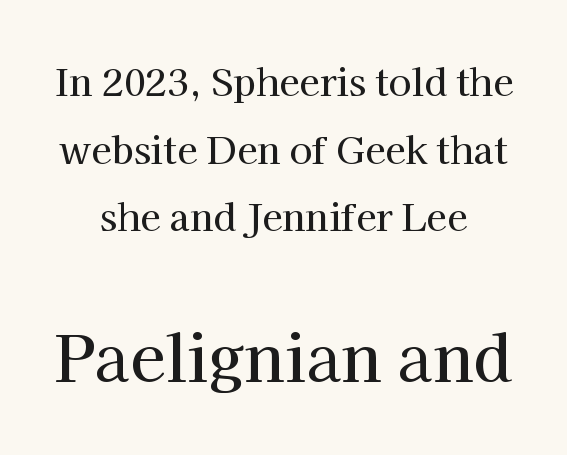
{"serif": "yes", "italic": "no", "width": "normal", "stroke_contrast": "high", "x_height": "medium", "monospaced": "no", "underline": "no", "align": "center", "line_spacing_ratio": 1.83, "letter_spacing": "normal", "letter_spacing_em": 0.0, "larger_block": "second", "size_ratio": 1.73, "glyph_px": 64}
